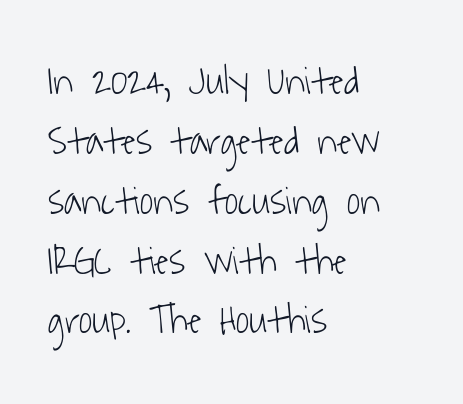
{"serif": "no", "bold": "no", "weight": "light", "width": "condensed", "stroke_contrast": "low", "x_height": "medium", "monospaced": "no", "underline": "no", "align": "left", "line_spacing": "normal", "line_spacing_ratio": 1.46, "letter_spacing": "normal", "letter_spacing_em": 0.0, "glyph_px": 41}
